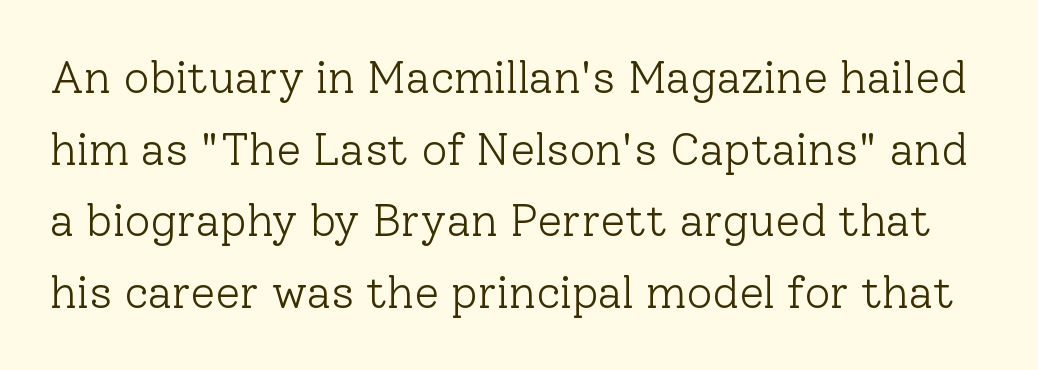
{"serif": "yes", "italic": "no", "bold": "no", "weight": "light", "width": "normal", "stroke_contrast": "low", "x_height": "medium", "monospaced": "no", "underline": "no", "line_spacing": "normal", "line_spacing_ratio": 1.59, "letter_spacing": "normal", "letter_spacing_em": 0.0, "glyph_px": 45}
